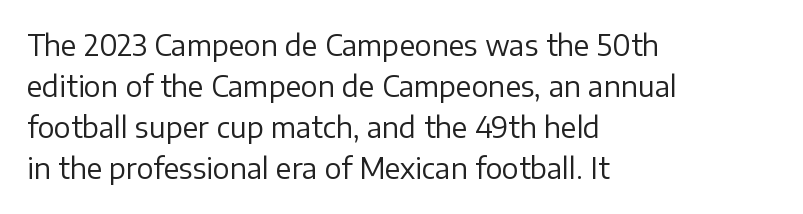
The image shows 28 px regular-weight sans-serif type, upright; set left-aligned, normal line spacing (1.47x), normal letter spacing, not underlined; low stroke contrast and a medium x-height.
